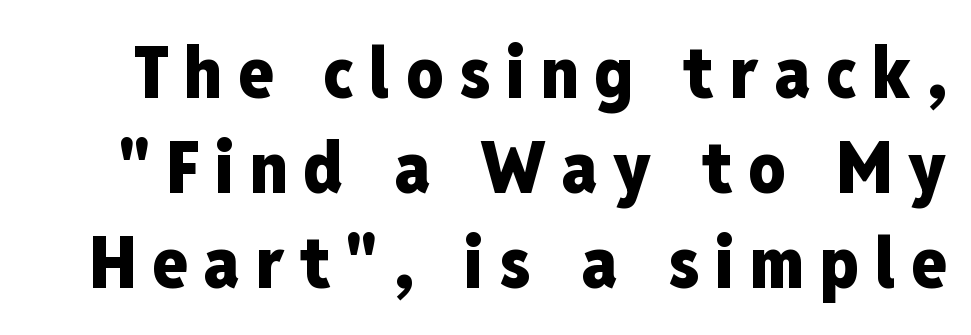
Q: Is the text bold? A: Yes.
Q: Is the text italic (slanted)? A: No, it is upright.
Q: Is the typeface a serif or a sans-serif typeface? A: Sans-serif.
Q: Is the text underlined? A: No.
Q: Is the spacing between letters normal or unusually wide? A: Unusually wide.
Q: Is the spacing between lines tight, normal or loose? A: Normal.
Q: Width (condensed, normal, or wide)? A: Condensed.
Q: Stroke contrast? A: Low.
Q: x-height? A: Medium.
Q: Monospaced? A: No.
